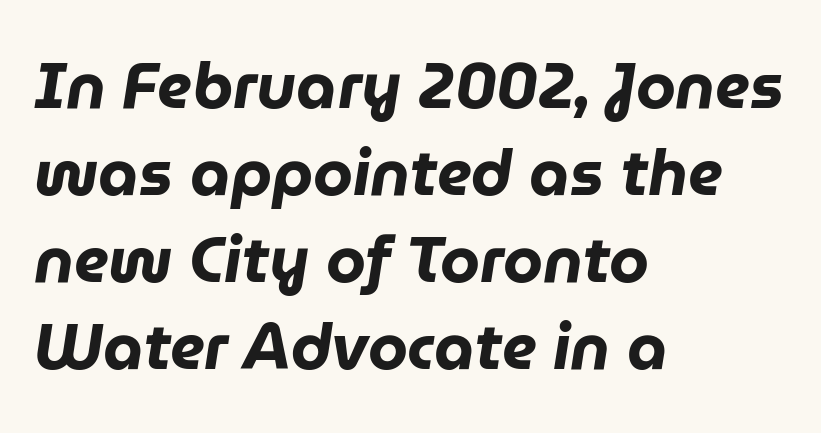
{"italic": "yes", "lean": "right", "slant_degrees": 9, "bold": "yes", "weight": "heavy", "width": "normal", "stroke_contrast": "low", "x_height": "medium", "monospaced": "no", "underline": "no", "align": "left", "line_spacing": "normal", "line_spacing_ratio": 1.36, "letter_spacing": "normal", "letter_spacing_em": 0.0, "glyph_px": 64}
